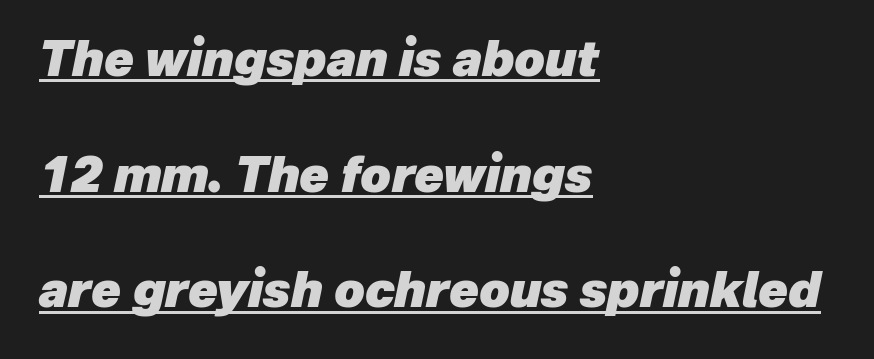
Q: Is the text bold? A: Yes.
Q: Is the text italic (slanted)? A: Yes, it leans right by about 12 degrees.
Q: Is the text underlined? A: Yes.
Q: How is the paragraph aligned? A: Left-aligned.
Q: Is the spacing between letters normal or unusually wide? A: Normal.
Q: Is the spacing between lines tight, normal or loose? A: Loose.
Q: Width (condensed, normal, or wide)? A: Normal.
Q: Stroke contrast? A: Low.
Q: x-height? A: Medium.
Q: Monospaced? A: No.
